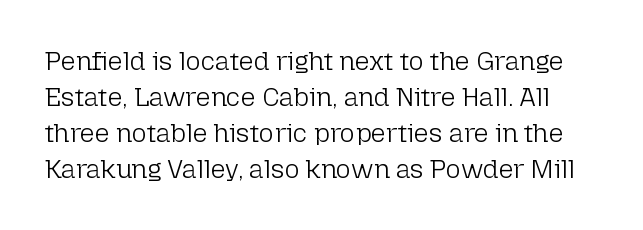
Q: Is the text bold? A: No.
Q: Is the text italic (slanted)? A: No, it is upright.
Q: Is the text underlined? A: No.
Q: Is the spacing between letters normal or unusually wide? A: Normal.
Q: Is the spacing between lines tight, normal or loose? A: Normal.
